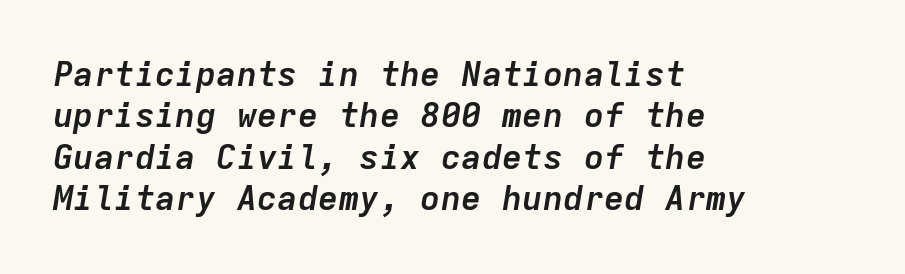
The image shows 34 px semibold type, italic (leaning right), monospaced; set left-aligned, line spacing 1.22x, normal letter spacing, not underlined; low stroke contrast and a medium x-height.
